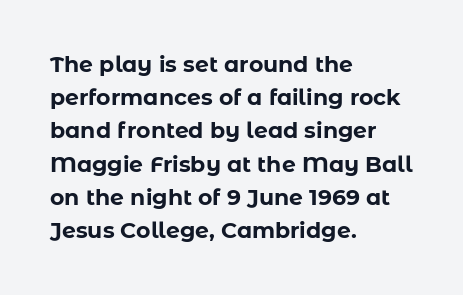
Leading matches the norm, producing a regular column. The area under the type is left untouched. Does extra space separate the letters? No, they use regular spacing. These lines were composed using upright roman letters.
